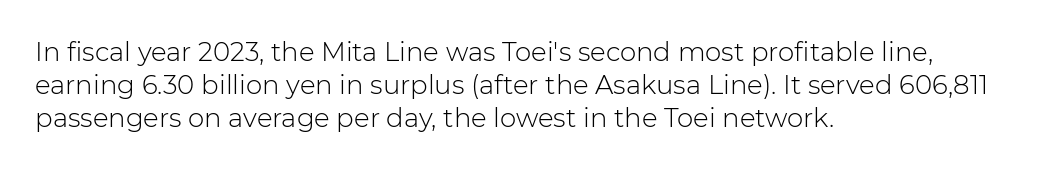
Q: Is the text bold? A: No.
Q: Is the text italic (slanted)? A: No, it is upright.
Q: Is the text underlined? A: No.
Q: How is the paragraph aligned? A: Left-aligned.
Q: Is the spacing between letters normal or unusually wide? A: Normal.
Q: Is the spacing between lines tight, normal or loose? A: Normal.
